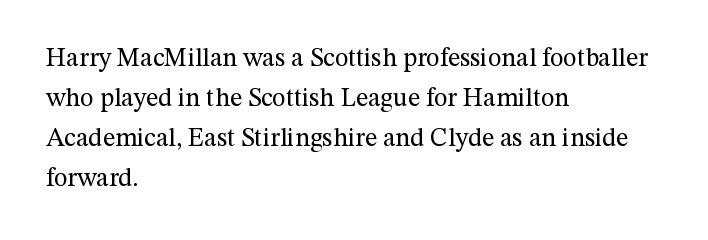
Q: Is the text bold? A: No.
Q: Is the text italic (slanted)? A: No, it is upright.
Q: Is the text underlined? A: No.
Q: How is the paragraph aligned? A: Left-aligned.
Q: Is the spacing between letters normal or unusually wide? A: Normal.
Q: Is the spacing between lines tight, normal or loose? A: Normal.
